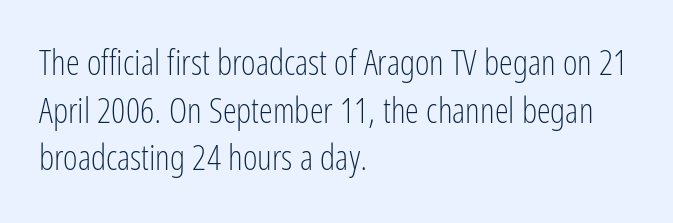
Q: Is the text bold? A: No.
Q: Is the text italic (slanted)? A: No, it is upright.
Q: Is the typeface a serif or a sans-serif typeface? A: Sans-serif.
Q: Is the text underlined? A: No.
Q: How is the paragraph aligned? A: Left-aligned.
Q: Is the spacing between letters normal or unusually wide? A: Normal.
Q: Is the spacing between lines tight, normal or loose? A: Normal.
Q: Width (condensed, normal, or wide)? A: Condensed.
Q: Stroke contrast? A: Low.
Q: x-height? A: Medium.
Q: Monospaced? A: No.
